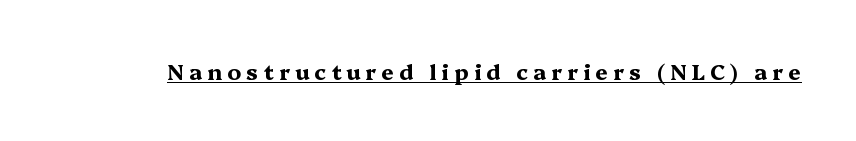
I'd describe the lettering as bold — thick and assertive. In designer terms, the underline attribute is active on this setting. Notice how the stems are strictly vertical — no italics here. Students, note that the glyphs here are deliberately spaced far apart.
